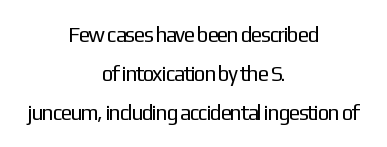
Q: Is the text bold? A: No.
Q: Is the text italic (slanted)? A: No, it is upright.
Q: Is the text underlined? A: No.
Q: How is the paragraph aligned? A: Centered.
Q: Is the spacing between letters normal or unusually wide? A: Normal.
